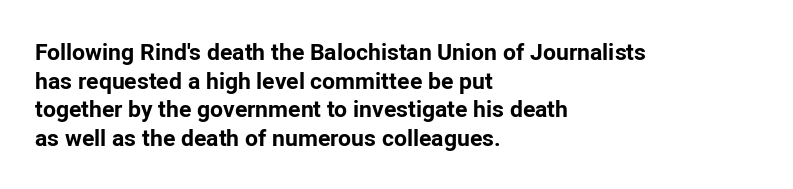
The image shows 23 px bold type, upright; set left-aligned, normal line spacing (1.25x), normal letter spacing, not underlined.
